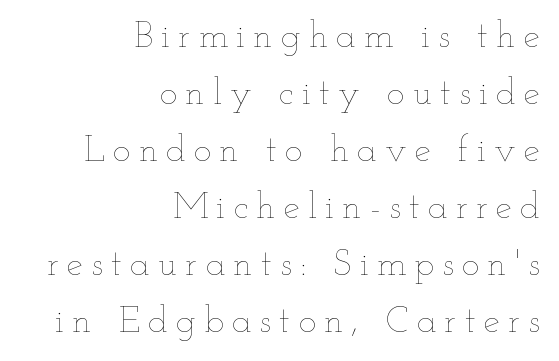
Q: Is the text bold? A: No.
Q: Is the text italic (slanted)? A: No, it is upright.
Q: Is the text underlined? A: No.
Q: How is the paragraph aligned? A: Right-aligned.
Q: Is the spacing between letters normal or unusually wide? A: Unusually wide.
Q: Is the spacing between lines tight, normal or loose? A: Normal.
Q: Width (condensed, normal, or wide)? A: Wide.
Q: Stroke contrast? A: Low.
Q: x-height? A: Small.
Q: Monospaced? A: No.
